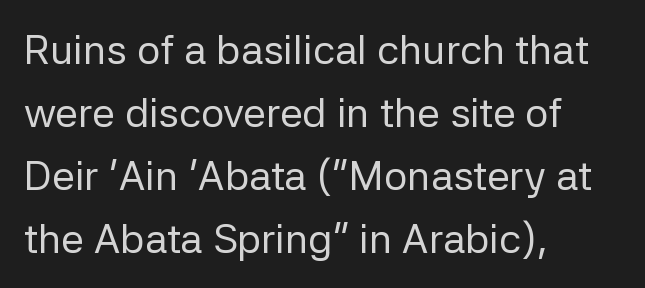
The image shows 41 px regular-weight sans-serif type, upright; set left-aligned, normal line spacing (1.54x), normal letter spacing, not underlined; low stroke contrast and a medium x-height.
